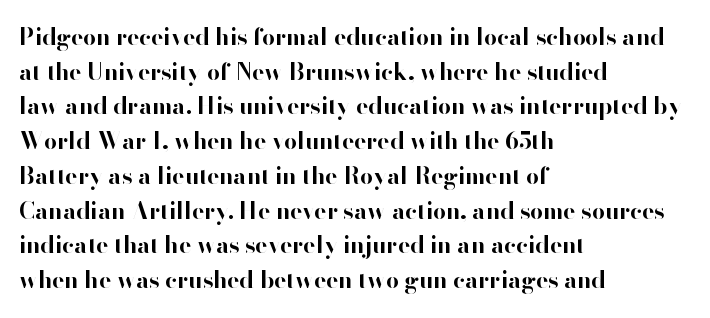
Every stem runs plumb, perpendicular to the baseline. The typesetting leans heavy: a genuine bold. Anything drawn beneath the words? Only blank space. The paragraph shown leans on its left margin. In terms of letterspacing, this is plain default setting. The space between consecutive lines is moderate.
